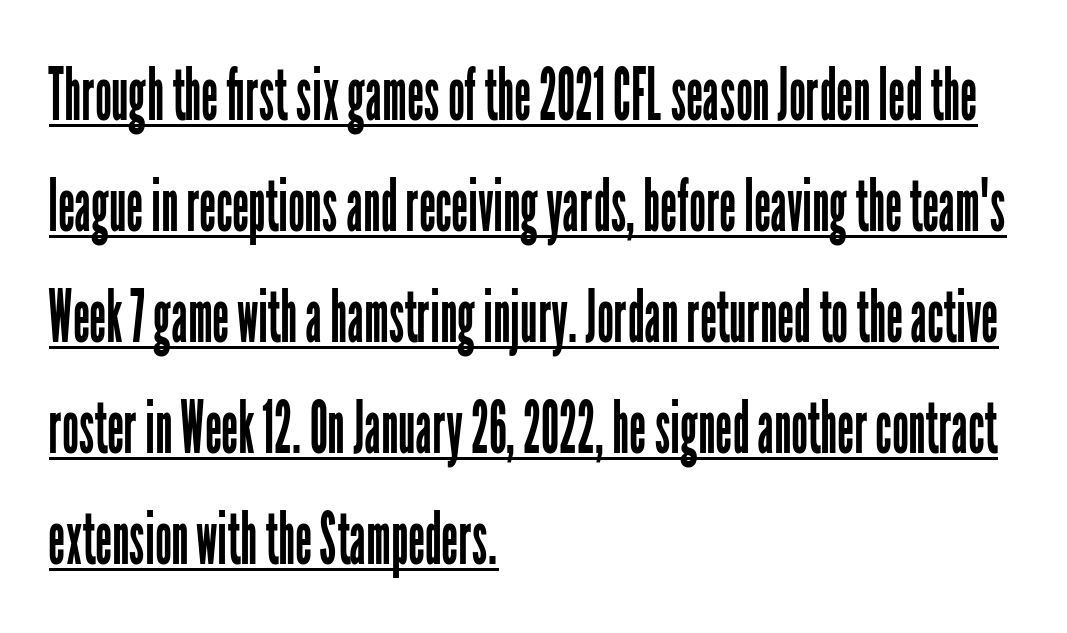
The image shows 74 px regular-weight, condensed sans-serif type, upright; set left-aligned, normal line spacing (1.5x), normal letter spacing, underlined; low stroke contrast and a medium x-height.
